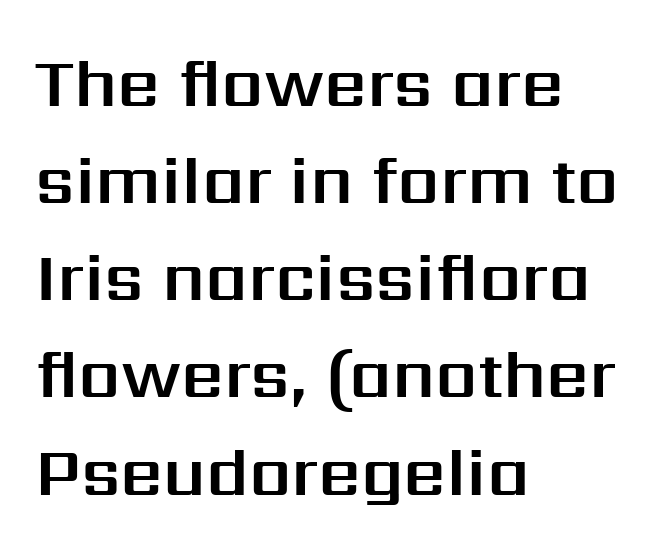
Note the varied advance widths — an 'i' is clearly narrower than an 'm'. Bare-footed words on every line. The rendering uses a moderate line-height, typical for paragraphs. The lettering stays uniformly vertical, giving the passage a roman look. What stands out about the letter spacing? Nothing — it is the standard amount.
